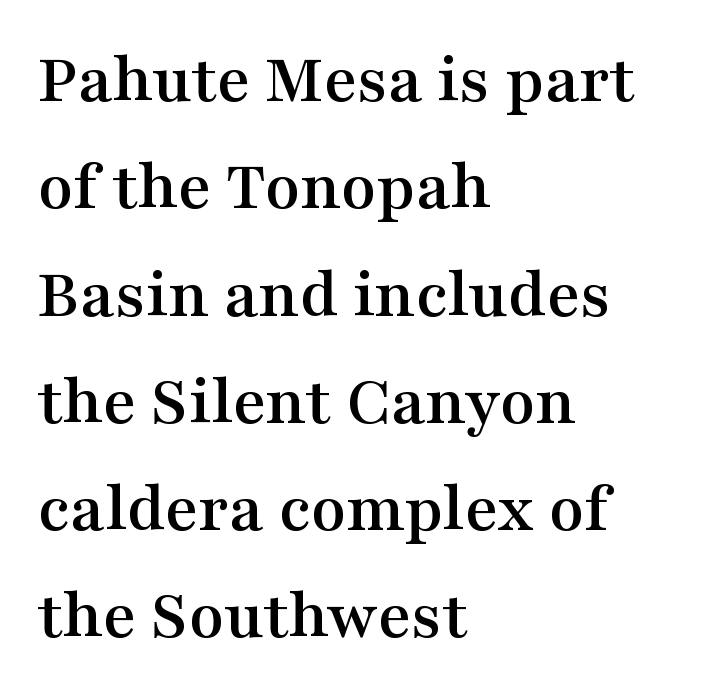
{"serif": "yes", "italic": "no", "width": "wide", "stroke_contrast": "medium", "x_height": "medium", "monospaced": "no", "underline": "no", "align": "left", "line_spacing": "normal", "line_spacing_ratio": 1.49, "letter_spacing": "normal", "letter_spacing_em": 0.0, "glyph_px": 72}
